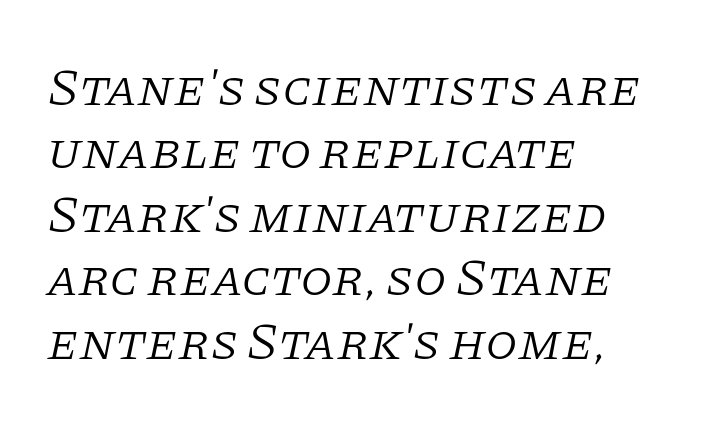
Q: Is the text bold? A: No.
Q: Is the text italic (slanted)? A: Yes, it leans right by about 11 degrees.
Q: Is the typeface a serif or a sans-serif typeface? A: Serif.
Q: Is the text underlined? A: No.
Q: How is the paragraph aligned? A: Left-aligned.
Q: Is the spacing between letters normal or unusually wide? A: Normal.
Q: Width (condensed, normal, or wide)? A: Normal.
Q: Stroke contrast? A: Low.
Q: x-height? A: Large.
Q: Monospaced? A: No.
